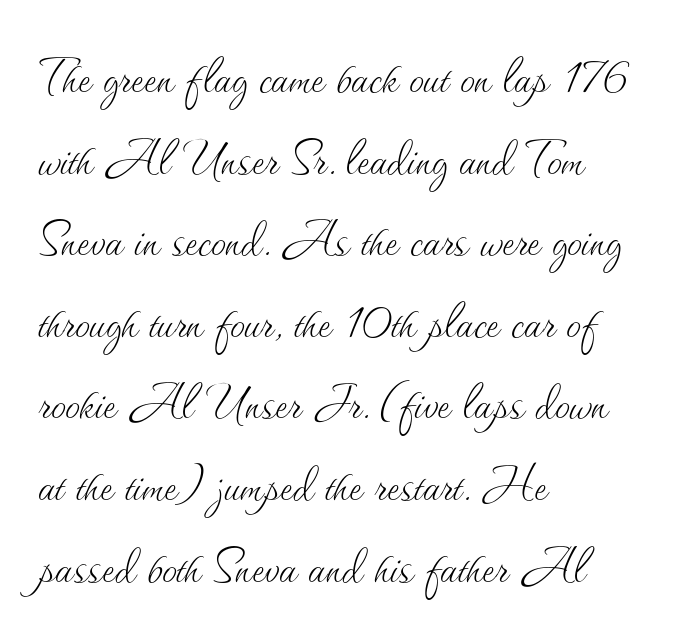
{"bold": "no", "weight": "thin", "width": "normal", "stroke_contrast": "medium", "x_height": "small", "monospaced": "no", "underline": "no", "align": "left", "line_spacing": "normal", "line_spacing_ratio": 1.36, "letter_spacing": "normal", "letter_spacing_em": 0.0, "glyph_px": 60}
